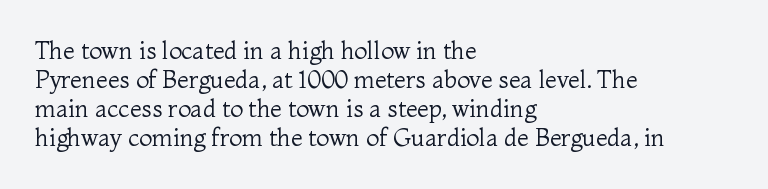
{"italic": "no", "bold": "no", "underline": "no", "align": "left", "line_spacing_ratio": 1.21, "letter_spacing": "normal", "letter_spacing_em": 0.0, "glyph_px": 24}
